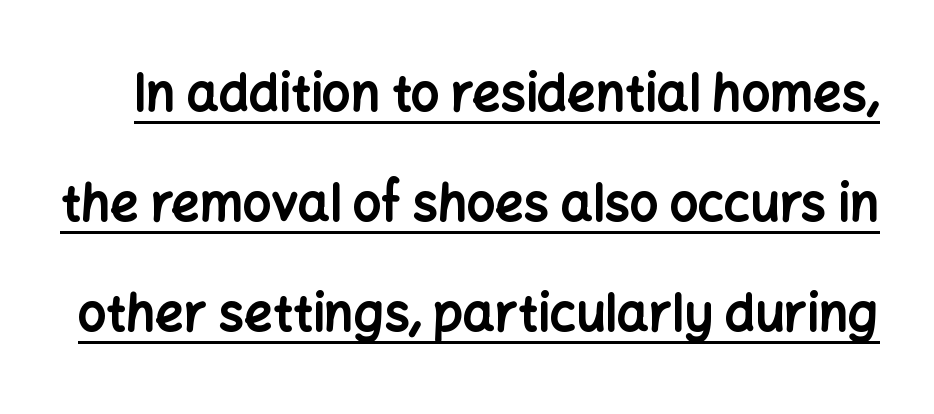
The image shows 50 px bold sans-serif type, upright; set loose line spacing (2.2x), normal letter spacing, underlined; low stroke contrast and a medium x-height.
